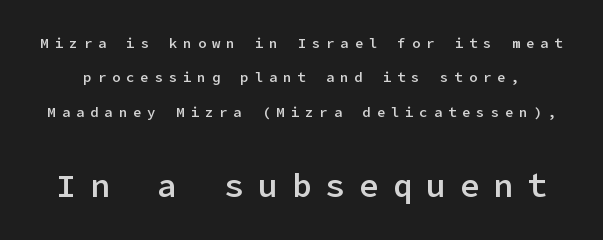
Q: Is the text bold? A: Semi-bold.
Q: Is the text italic (slanted)? A: No, it is upright.
Q: Is the typeface a serif or a sans-serif typeface? A: Sans-serif.
Q: Is the text underlined? A: No.
Q: Is the spacing between letters normal or unusually wide? A: Unusually wide.
Q: Is the spacing between lines tight, normal or loose? A: Loose.
Q: Which block of text is set in a larger size, the first (top) or the second (bottom)? A: The second (bottom) one.
Q: Width (condensed, normal, or wide)? A: Normal.
Q: Stroke contrast? A: Low.
Q: x-height? A: Medium.
